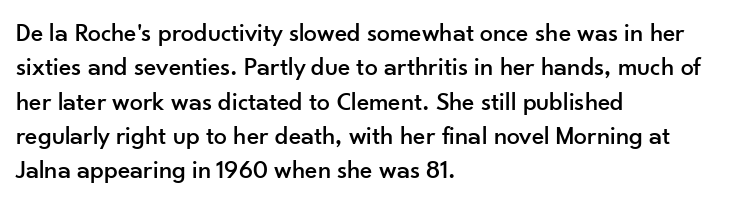
Here the glyphs are tracked normally, forming tight word shapes. Notice how the passage keeps a crisp vertical edge on the left only. A normal amount of white space separates one row of letters from the next. The string is rendered with underlining switched off.
